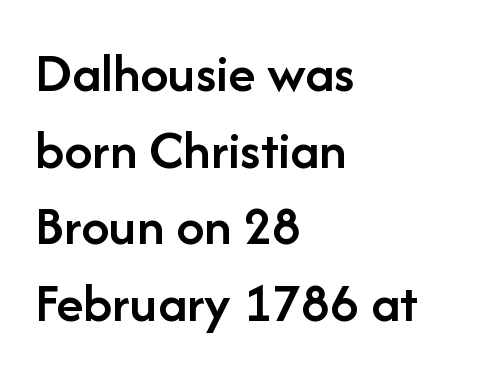
The image shows 56 px semibold sans-serif type, upright; set left-aligned, normal line spacing (1.37x), normal letter spacing, not underlined; low stroke contrast and a medium x-height.
